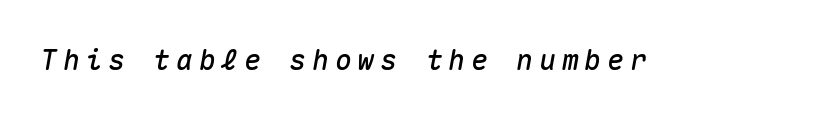
{"italic": "yes", "lean": "right", "slant_degrees": 10, "width": "normal", "stroke_contrast": "medium", "x_height": "medium", "monospaced": "yes", "underline": "no", "letter_spacing": "wide", "letter_spacing_em": 0.21, "glyph_px": 28}
